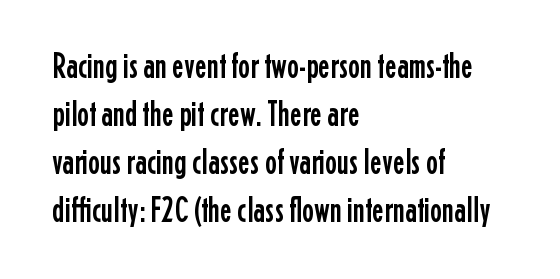
Q: Is the text italic (slanted)? A: No, it is upright.
Q: Is the typeface a serif or a sans-serif typeface? A: Sans-serif.
Q: Is the text underlined? A: No.
Q: How is the paragraph aligned? A: Left-aligned.
Q: Is the spacing between letters normal or unusually wide? A: Normal.
Q: Is the spacing between lines tight, normal or loose? A: Normal.
Q: Width (condensed, normal, or wide)? A: Condensed.
Q: Stroke contrast? A: Low.
Q: x-height? A: Medium.
Q: Monospaced? A: No.
